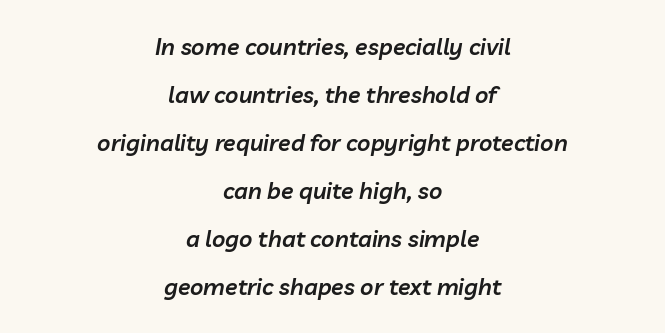
{"italic": "yes", "lean": "right", "slant_degrees": 10, "bold": "semi", "underline": "no", "align": "center", "line_spacing": "loose", "line_spacing_ratio": 2.09, "letter_spacing": "normal", "letter_spacing_em": 0.0, "glyph_px": 23}
